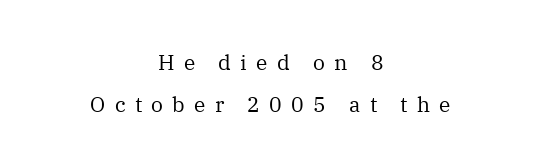
Q: Is the text bold? A: No.
Q: Is the text italic (slanted)? A: No, it is upright.
Q: Is the text underlined? A: No.
Q: How is the paragraph aligned? A: Centered.
Q: Is the spacing between letters normal or unusually wide? A: Unusually wide.
Q: Is the spacing between lines tight, normal or loose? A: Loose.
